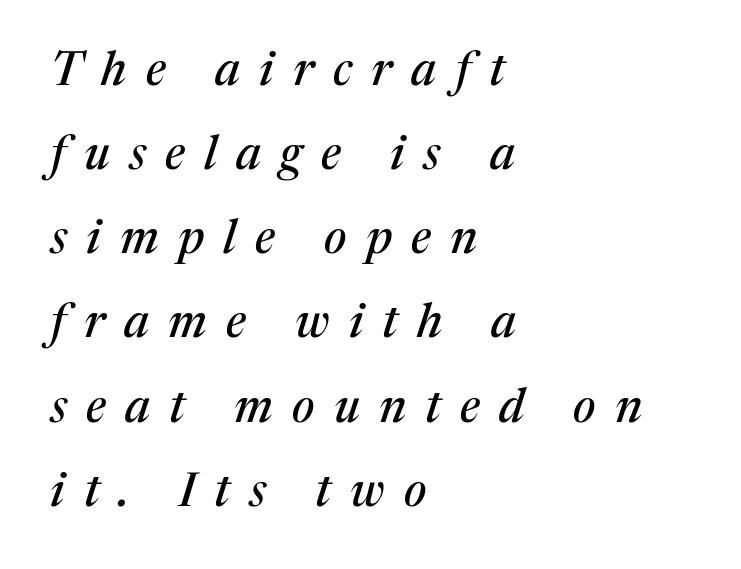
{"serif": "yes", "italic": "yes", "lean": "right", "slant_degrees": 17, "width": "normal", "stroke_contrast": "medium", "x_height": "medium", "monospaced": "no", "underline": "no", "align": "left", "line_spacing_ratio": 1.79, "letter_spacing": "wide", "letter_spacing_em": 0.41, "glyph_px": 47}
